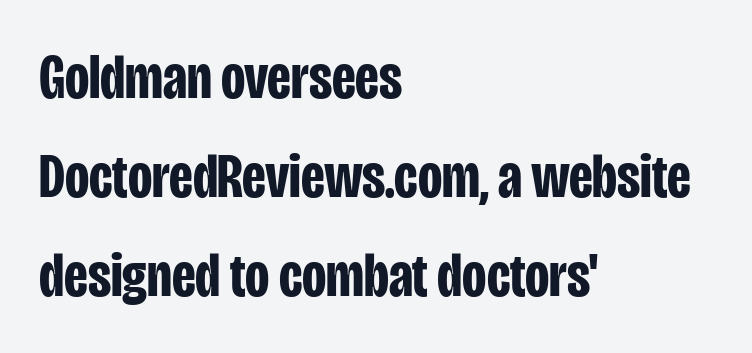
Q: Is the text bold? A: Yes.
Q: Is the text italic (slanted)? A: No, it is upright.
Q: Is the typeface a serif or a sans-serif typeface? A: Sans-serif.
Q: Is the text underlined? A: No.
Q: How is the paragraph aligned? A: Left-aligned.
Q: Is the spacing between letters normal or unusually wide? A: Normal.
Q: Is the spacing between lines tight, normal or loose? A: Normal.
Q: Width (condensed, normal, or wide)? A: Condensed.
Q: Stroke contrast? A: Low.
Q: x-height? A: Large.
Q: Monospaced? A: No.
